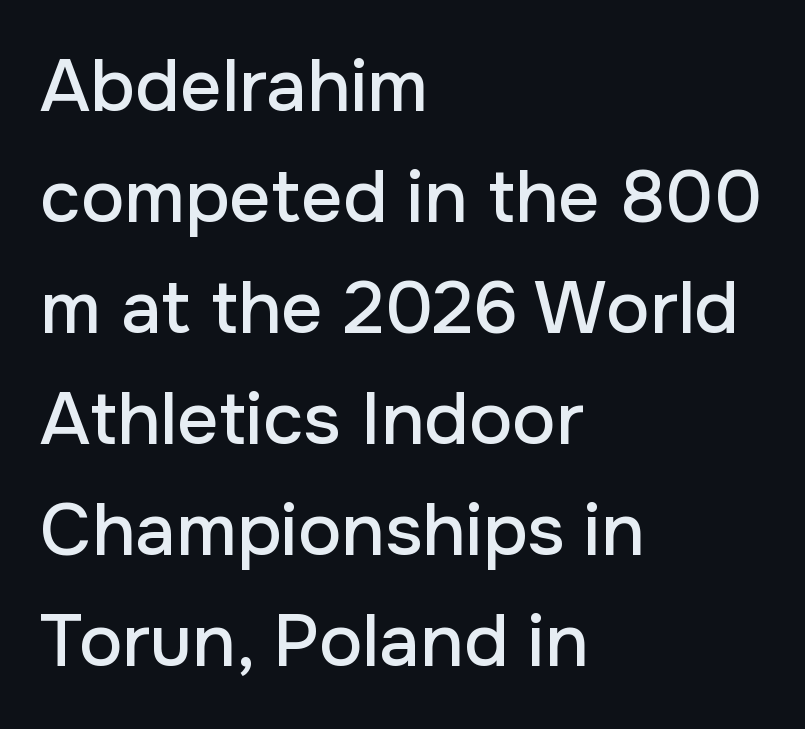
Characters remain perfectly vertical along every line. Layout note: lines flush left. The letters advance in unequal steps, a hallmark of proportional type. To sum up the face: it is a sans, with no serifs. The letters sit at their default tracking, neither squeezed nor spread. Just letters on the line, the space beneath them empty.
